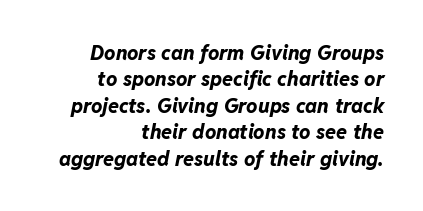
{"italic": "yes", "lean": "right", "slant_degrees": 11, "bold": "yes", "underline": "no", "align": "right", "line_spacing": "normal", "line_spacing_ratio": 1.32, "letter_spacing": "normal", "letter_spacing_em": 0.0, "glyph_px": 20}
